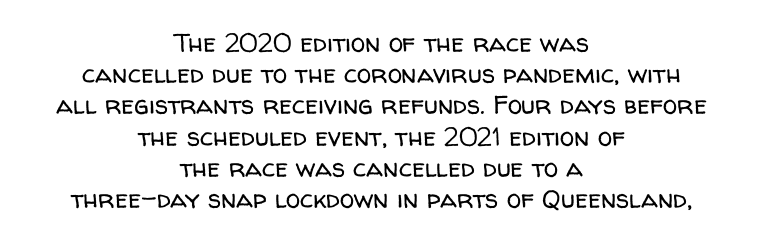
{"italic": "no", "bold": "no", "underline": "no", "align": "center", "line_spacing_ratio": 1.2, "letter_spacing": "normal", "letter_spacing_em": 0.0, "glyph_px": 26}
